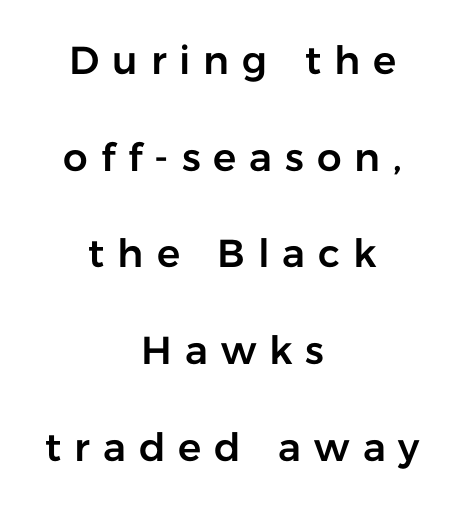
The image shows 39 px sans-serif type, upright; set centered, loose line spacing (2.48x), unusually wide letter spacing (+0.33 em), not underlined; low stroke contrast and a medium x-height.
